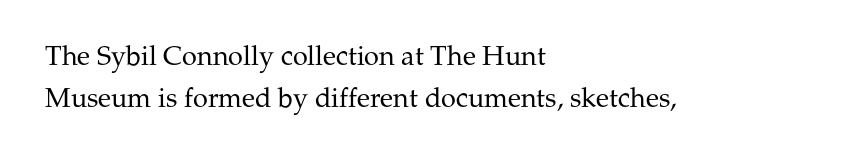
The image shows 27 px text type, upright; set left-aligned, normal line spacing (1.56x), normal letter spacing, not underlined.
